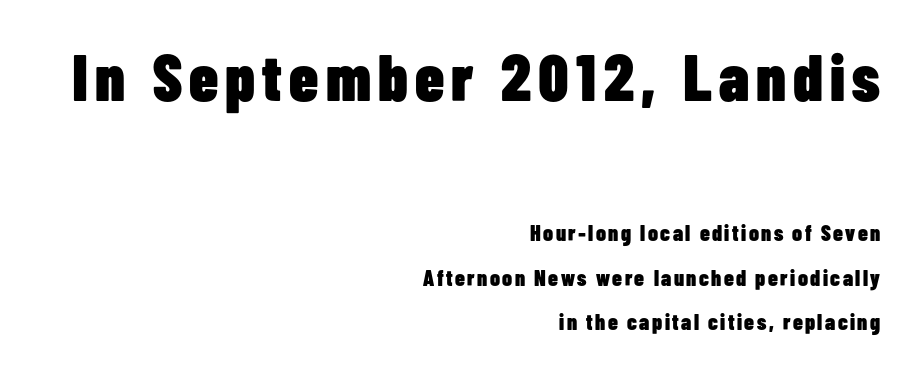
The image shows 65 px heavy, condensed sans-serif type, upright; set right-aligned, loose line spacing (2.02x), not underlined; the first (top) block is 2.95x larger; low stroke contrast and a medium x-height.
